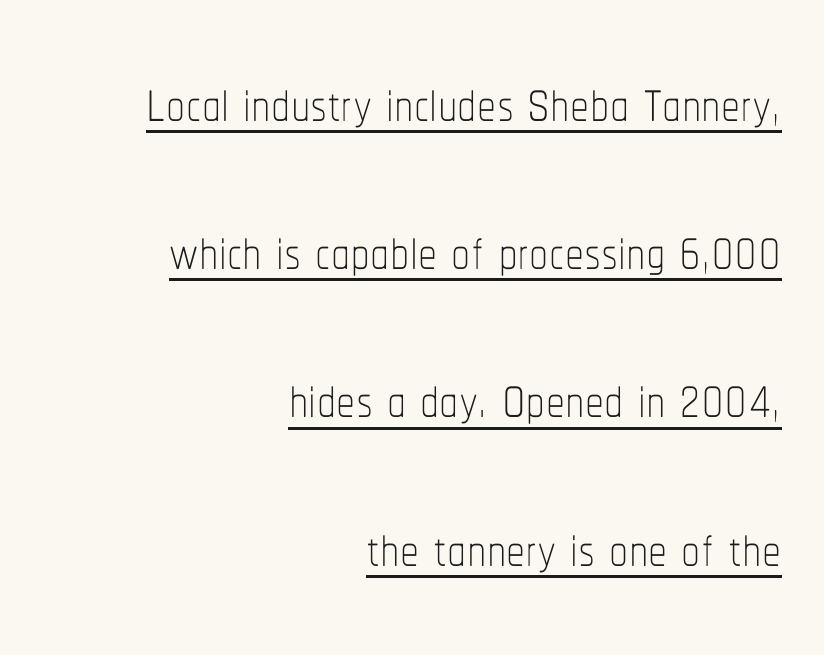
Do the letters lean? They stand straight. The rag falls on the left side of this text block. The face looks like a standard text weight, possibly lighter. Airy leading. The face used here is proportionally spaced, like ordinary book or web type. Underlined type.
